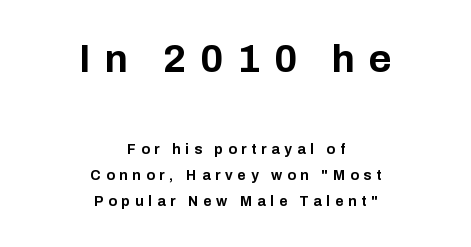
Each glyph is drawn with heavy, bold strokes. Unmarked baselines from the first word to the last. Character widths vary here, with narrow letters taking less room than wide ones. The type family on display is of the sans-serif kind.
